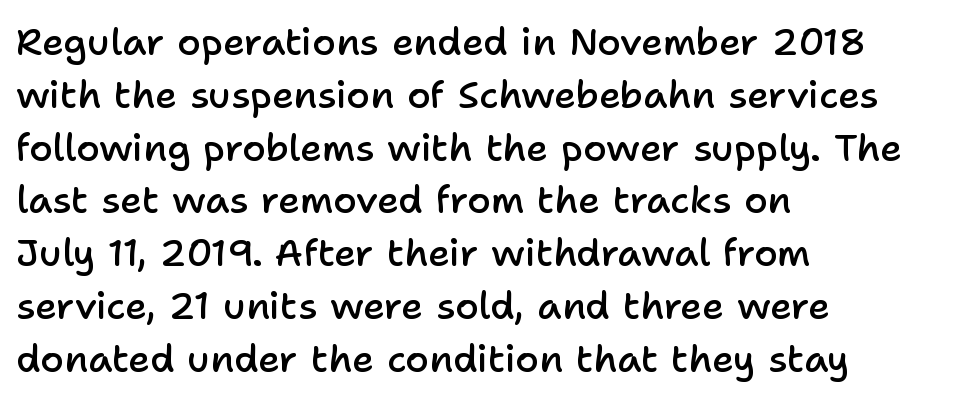
Here the designer chose a conventional face with non-uniform glyph widths. Interline gaps are of average width in this sample. Check under the words: just untouched page. Typeset ragged right — the left edge is the straight one. Observe the ordinary spacing: letters are neighbours, not strangers.
